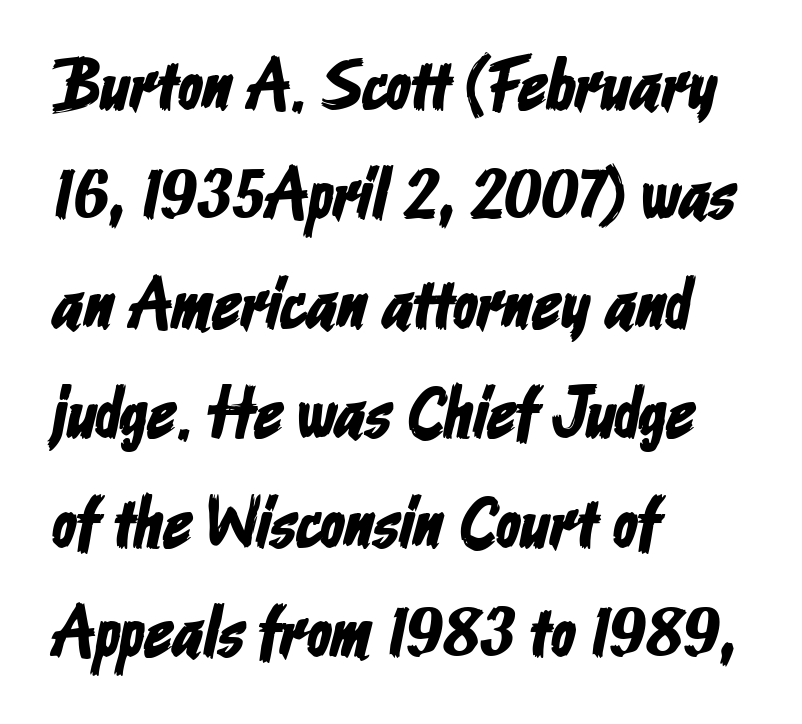
Q: Is the typeface a serif or a sans-serif typeface? A: Sans-serif.
Q: Is the text underlined? A: No.
Q: How is the paragraph aligned? A: Left-aligned.
Q: Is the spacing between letters normal or unusually wide? A: Normal.
Q: Is the spacing between lines tight, normal or loose? A: Normal.
Q: Width (condensed, normal, or wide)? A: Condensed.
Q: Stroke contrast? A: Low.
Q: x-height? A: Medium.
Q: Monospaced? A: No.
